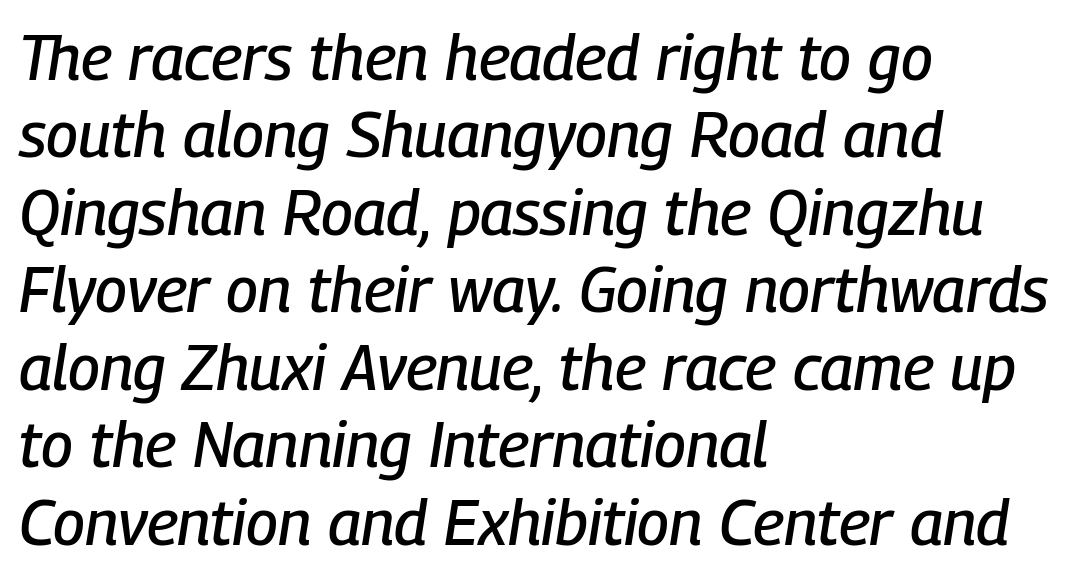
The image shows 63 px condensed type, italic (leaning right); set left-aligned, line spacing 1.23x, normal letter spacing, not underlined; low stroke contrast and a medium x-height.
